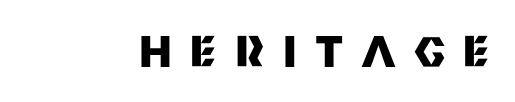
Q: Is the text bold? A: Yes.
Q: Is the text italic (slanted)? A: No, it is upright.
Q: Is the typeface a serif or a sans-serif typeface? A: Sans-serif.
Q: Is the text underlined? A: No.
Q: Is the spacing between letters normal or unusually wide? A: Unusually wide.
Q: Width (condensed, normal, or wide)? A: Normal.
Q: Stroke contrast? A: Medium.
Q: x-height? A: Large.
Q: Monospaced? A: No.
